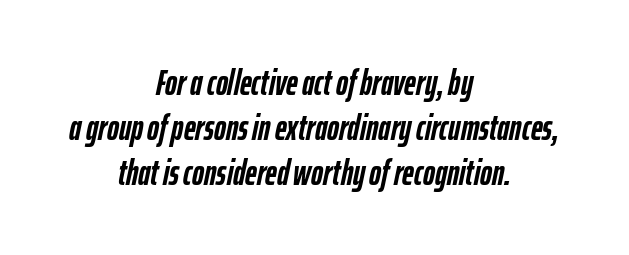
The image shows 36 px semibold, condensed type, italic (leaning right); set centered, normal line spacing (1.25x), normal letter spacing, not underlined; low stroke contrast and a medium x-height.
